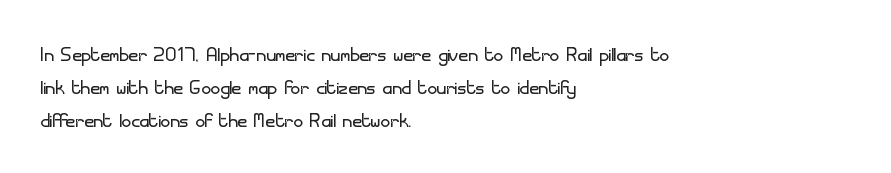
Q: Is the text bold? A: No.
Q: Is the text italic (slanted)? A: No, it is upright.
Q: Is the text underlined? A: No.
Q: How is the paragraph aligned? A: Left-aligned.
Q: Is the spacing between letters normal or unusually wide? A: Normal.
Q: Is the spacing between lines tight, normal or loose? A: Normal.
